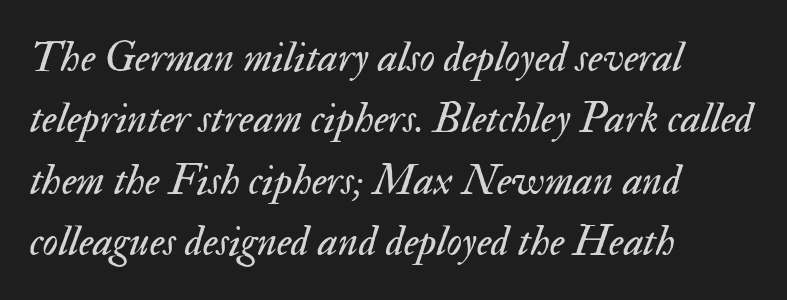
When letters slant like this, we call the style italic. Think of a printed novel: that variable character pitch is what you see here. The passage shown is not bold in any degree. Observe the ordinary spacing: letters are neighbours, not strangers. Decoration check: the copy has no underline.
